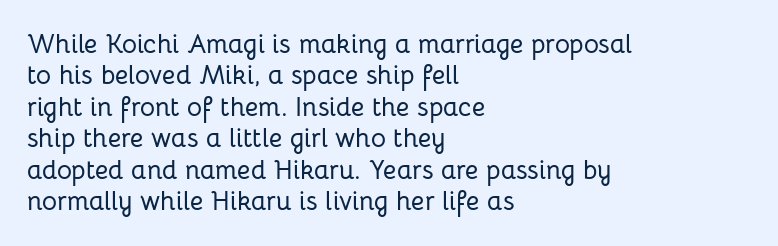
Q: Is the text italic (slanted)? A: No, it is upright.
Q: Is the text underlined? A: No.
Q: How is the paragraph aligned? A: Left-aligned.
Q: Is the spacing between letters normal or unusually wide? A: Normal.
